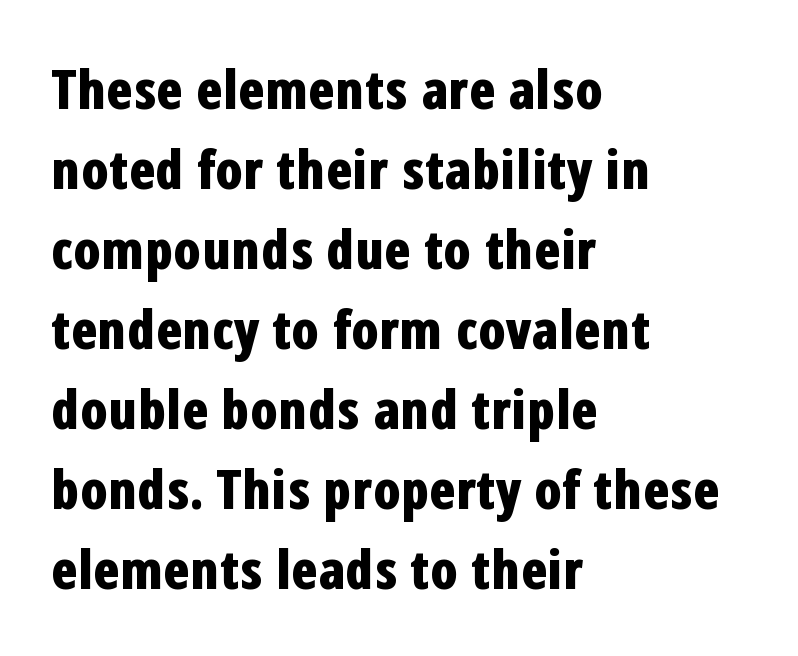
Q: Is the text bold? A: Yes.
Q: Is the text italic (slanted)? A: No, it is upright.
Q: Is the typeface a serif or a sans-serif typeface? A: Sans-serif.
Q: Is the text underlined? A: No.
Q: How is the paragraph aligned? A: Left-aligned.
Q: Is the spacing between letters normal or unusually wide? A: Normal.
Q: Is the spacing between lines tight, normal or loose? A: Normal.
Q: Width (condensed, normal, or wide)? A: Condensed.
Q: Stroke contrast? A: Low.
Q: x-height? A: Medium.
Q: Monospaced? A: No.
